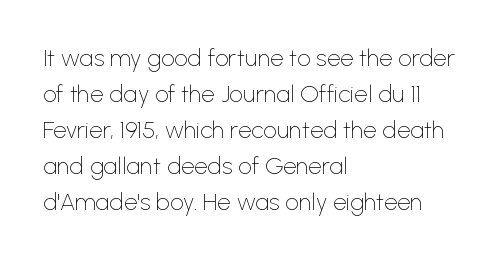
Q: Is the text bold? A: No.
Q: Is the text italic (slanted)? A: No, it is upright.
Q: Is the text underlined? A: No.
Q: How is the paragraph aligned? A: Left-aligned.
Q: Is the spacing between letters normal or unusually wide? A: Normal.
Q: Is the spacing between lines tight, normal or loose? A: Normal.
